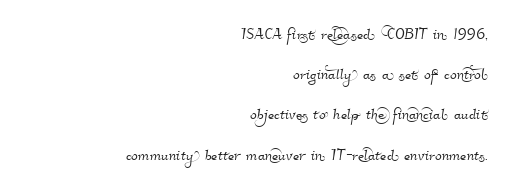
{"underline": "no", "align": "right", "line_spacing": "loose", "line_spacing_ratio": 2.01, "letter_spacing": "normal", "letter_spacing_em": 0.0, "glyph_px": 20}
